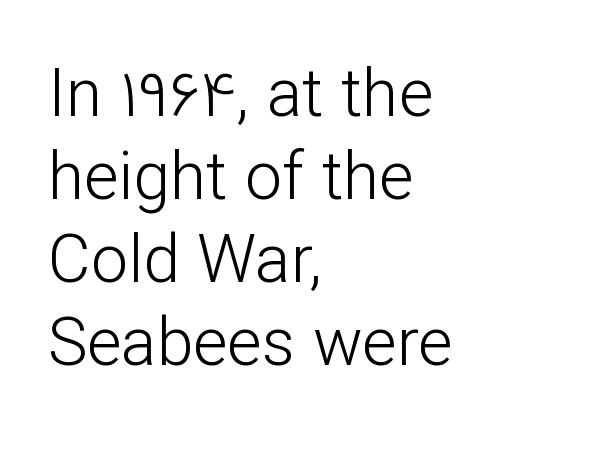
The image shows 66 px light sans-serif type, upright; set left-aligned, normal line spacing (1.26x), normal letter spacing, not underlined; low stroke contrast and a medium x-height.
